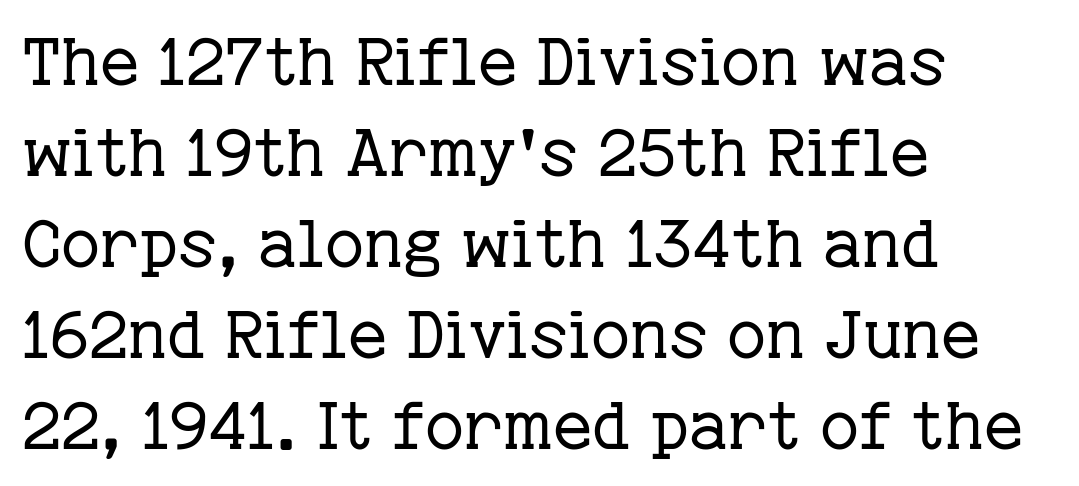
The image shows 67 px regular-weight serif type, upright; set left-aligned, normal line spacing (1.36x), normal letter spacing, not underlined; low stroke contrast and a medium x-height.
